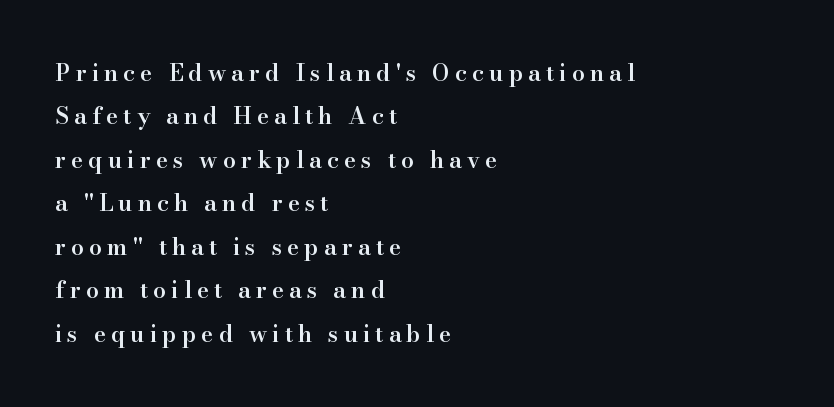
{"italic": "no", "bold": "semi", "underline": "no", "align": "left", "line_spacing_ratio": 1.89, "letter_spacing": "wide", "letter_spacing_em": 0.22, "glyph_px": 23}
